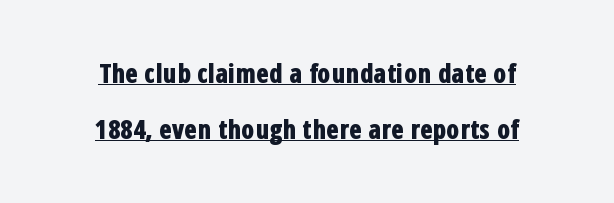
Q: Is the text bold? A: Yes.
Q: Is the text italic (slanted)? A: No, it is upright.
Q: Is the text underlined? A: Yes.
Q: How is the paragraph aligned? A: Centered.
Q: Is the spacing between letters normal or unusually wide? A: Normal.
Q: Is the spacing between lines tight, normal or loose? A: Loose.
